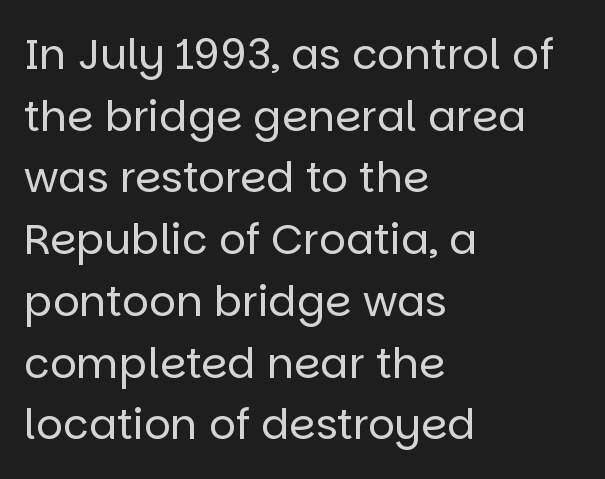
{"serif": "no", "italic": "no", "bold": "no", "weight": "regular", "width": "normal", "stroke_contrast": "low", "x_height": "large", "monospaced": "no", "underline": "no", "align": "left", "line_spacing": "normal", "line_spacing_ratio": 1.47, "letter_spacing": "normal", "letter_spacing_em": 0.0, "glyph_px": 42}
